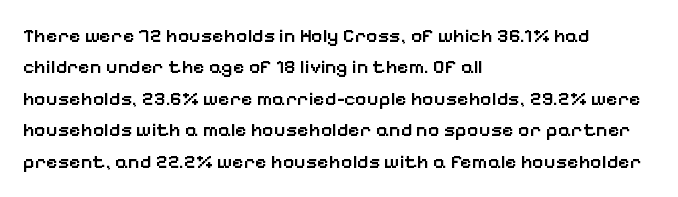
The characters look somewhat weighty, a semibold short of true bold. The passage shown is not underscored anywhere. Tall strokes in this sample are plumb rather than angled. Observe the ordinary spacing: letters are neighbours, not strangers.
